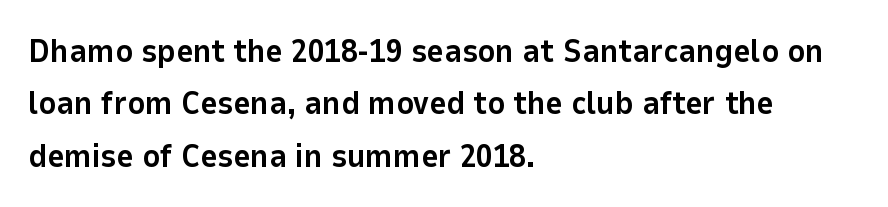
What weight is shown? A full bold with thick strokes. Every stem runs plumb, perpendicular to the baseline. Is this a sans? Yes — the strokes have no serifs. Here the glyphs are tracked normally, forming tight word shapes. Has an underline been added? It has not.
